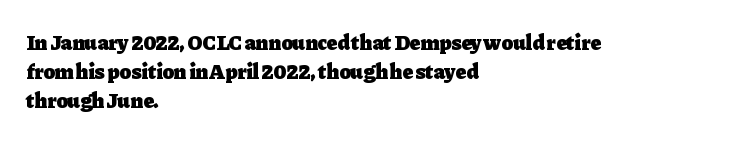
Q: Is the text bold? A: Yes.
Q: Is the text italic (slanted)? A: No, it is upright.
Q: Is the text underlined? A: No.
Q: How is the paragraph aligned? A: Left-aligned.
Q: Is the spacing between letters normal or unusually wide? A: Normal.
Q: Is the spacing between lines tight, normal or loose? A: Normal.
